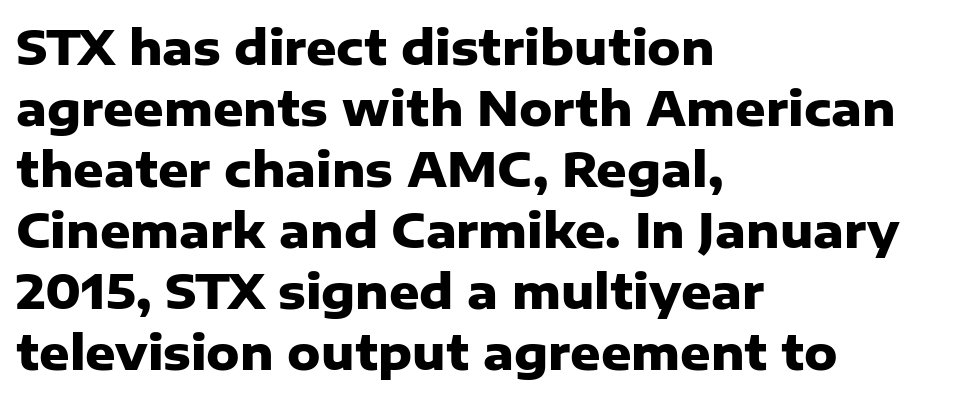
{"serif": "no", "italic": "no", "bold": "yes", "weight": "heavy", "width": "normal", "stroke_contrast": "low", "x_height": "medium", "monospaced": "no", "underline": "no", "align": "left", "line_spacing": "normal", "line_spacing_ratio": 1.3, "letter_spacing": "normal", "letter_spacing_em": 0.0, "glyph_px": 47}
